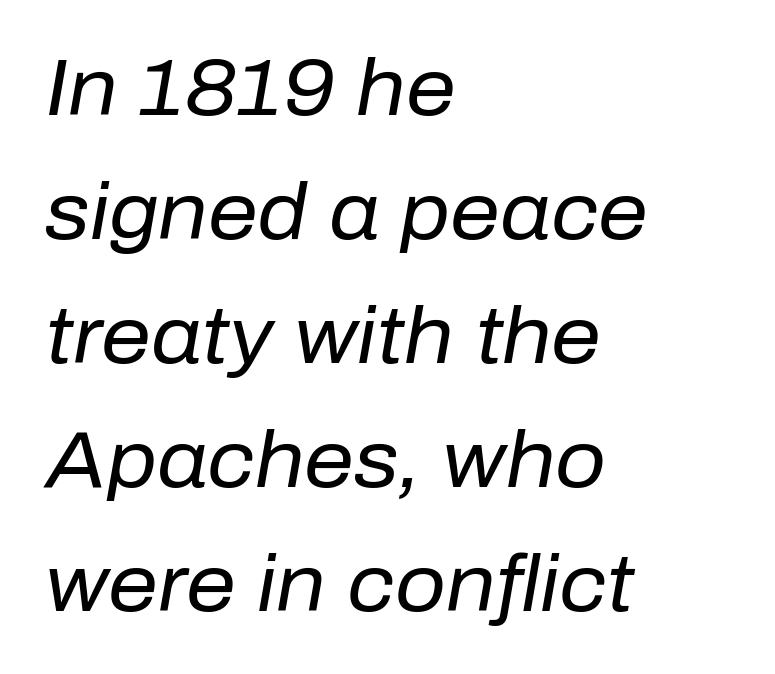
The image shows 79 px regular-weight type, italic (leaning right); set left-aligned, normal line spacing (1.57x), normal letter spacing, not underlined; low stroke contrast and a medium x-height.
